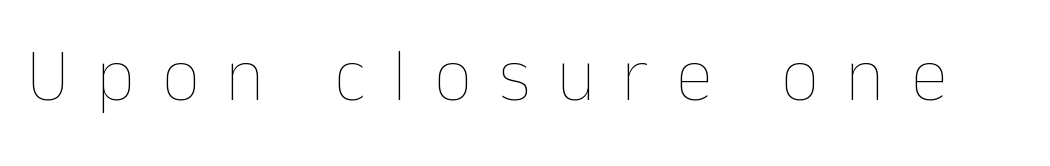
Q: Is the text bold? A: No.
Q: Is the text italic (slanted)? A: No, it is upright.
Q: Is the text underlined? A: No.
Q: Is the spacing between letters normal or unusually wide? A: Unusually wide.
Q: Width (condensed, normal, or wide)? A: Normal.
Q: Stroke contrast? A: Low.
Q: x-height? A: Medium.
Q: Monospaced? A: No.
